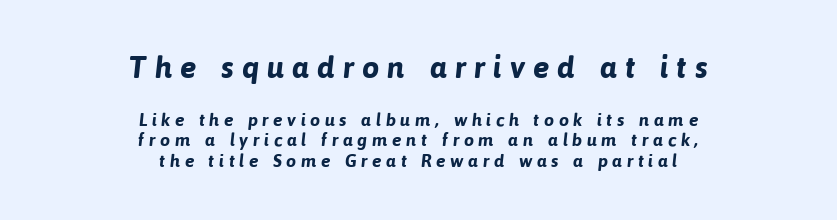
{"serif": "no", "bold": "yes", "weight": "bold", "width": "normal", "stroke_contrast": "low", "x_height": "medium", "monospaced": "no", "underline": "no", "align": "center", "line_spacing": "tight", "line_spacing_ratio": 1.13, "letter_spacing": "wide", "letter_spacing_em": 0.25, "larger_block": "first", "size_ratio": 1.72, "glyph_px": 31}
